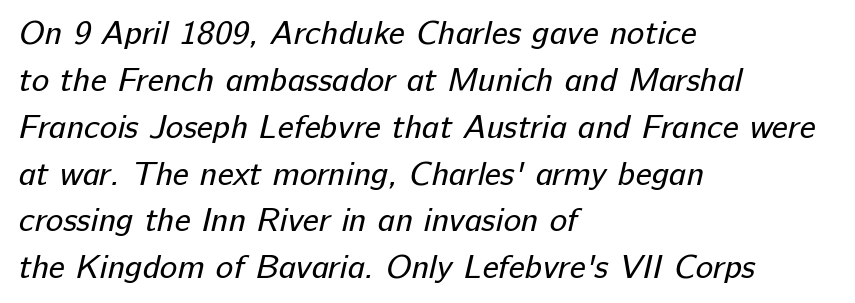
Notice how descenders clear the ascenders below comfortably — that's standard leading. The passage shown is typeset with a sans-serif family. The weight would be labelled regular, book, light, or lighter still. The letters advance in unequal steps, a hallmark of proportional type. A clean baseline with only descenders dipping below it.
